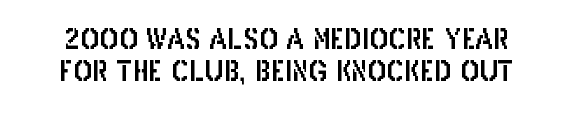
{"serif": "no", "italic": "no", "width": "condensed", "stroke_contrast": "low", "x_height": "large", "monospaced": "no", "underline": "no", "line_spacing_ratio": 1.16, "letter_spacing": "normal", "letter_spacing_em": 0.0, "glyph_px": 28}
